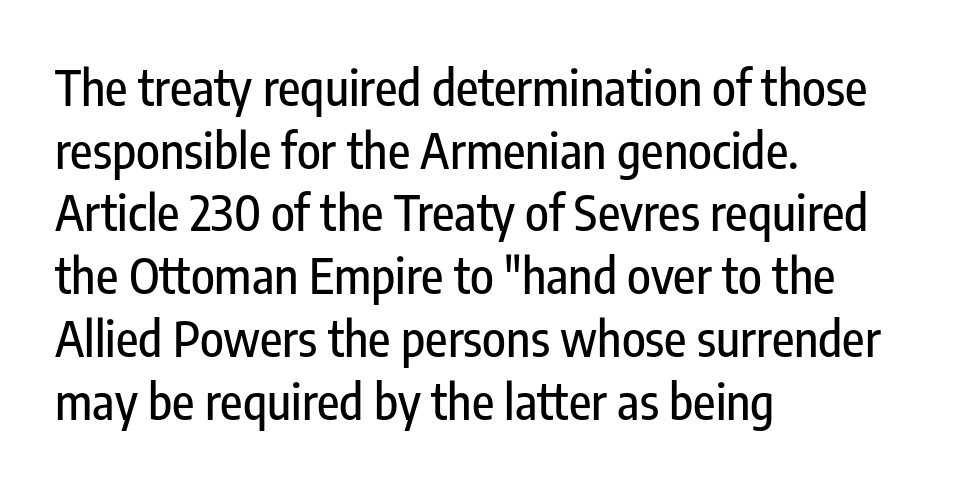
Letters rest on an invisible, unmarked baseline. A typesetter would call this zero additional tracking. Are there feet on the stems? There aren't — it's a sans. Note the varied advance widths — an 'i' is clearly narrower than an 'm'.
